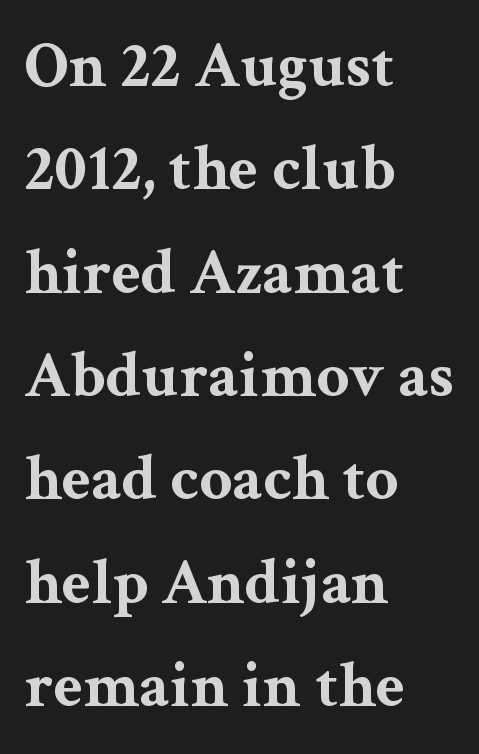
{"serif": "yes", "italic": "no", "bold": "yes", "weight": "bold", "width": "wide", "stroke_contrast": "medium", "x_height": "medium", "monospaced": "no", "underline": "no", "align": "left", "line_spacing": "normal", "line_spacing_ratio": 1.59, "letter_spacing": "normal", "letter_spacing_em": 0.0, "glyph_px": 65}
